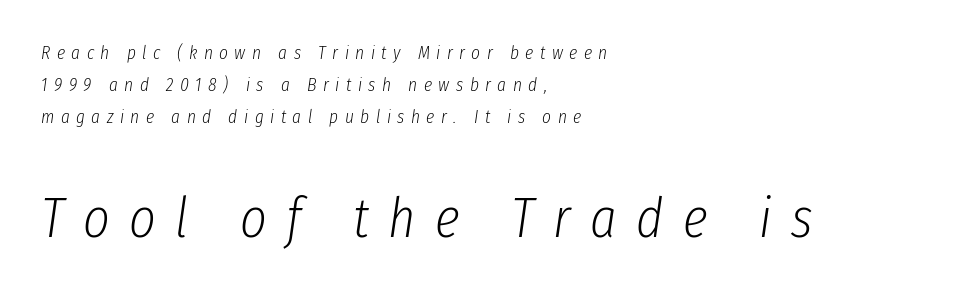
{"italic": "yes", "lean": "right", "slant_degrees": 8, "bold": "no", "weight": "light", "width": "condensed", "stroke_contrast": "low", "x_height": "medium", "monospaced": "no", "underline": "no", "align": "left", "line_spacing": "normal", "line_spacing_ratio": 1.69, "letter_spacing": "wide", "letter_spacing_em": 0.34, "larger_block": "second", "size_ratio": 3.0, "glyph_px": 57}
